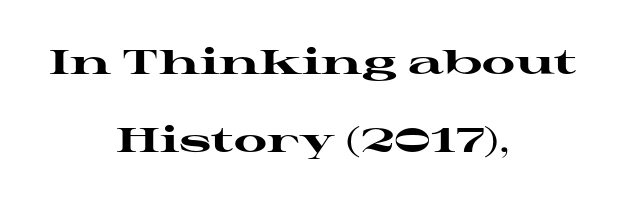
Letter spacing: default. Think of a printed novel: that variable character pitch is what you see here. Plenty of ink on the page — the face is bold. The strip under each line holds only bare page. Tall strokes in this sample are plumb rather than angled. The glyphs in this specimen are seriffed.
